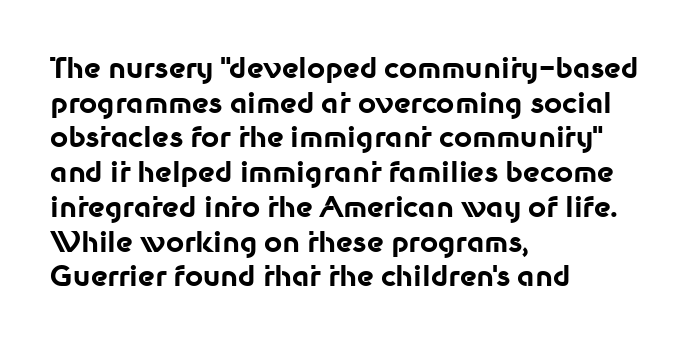
{"serif": "no", "italic": "no", "bold": "yes", "weight": "bold", "width": "normal", "stroke_contrast": "low", "x_height": "medium", "monospaced": "no", "underline": "no", "align": "left", "line_spacing_ratio": 1.24, "letter_spacing": "normal", "letter_spacing_em": 0.0, "glyph_px": 28}
